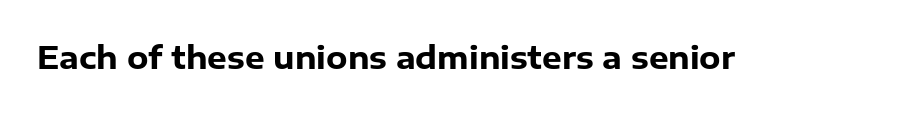
{"serif": "no", "italic": "no", "bold": "yes", "weight": "heavy", "width": "normal", "stroke_contrast": "low", "x_height": "medium", "monospaced": "no", "underline": "no", "letter_spacing": "normal", "letter_spacing_em": 0.0, "glyph_px": 31}
